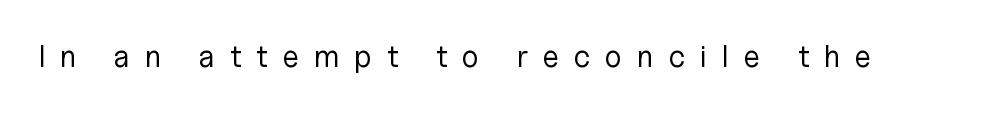
In terms of letterform style, serifs are entirely absent. The lettering stays uniformly vertical, giving the passage a roman look. Clear beneath every line of the passage. Between one letter and the next there's a generous, obvious gap. Spacing verdict: proportional, widths tailored to each character.
